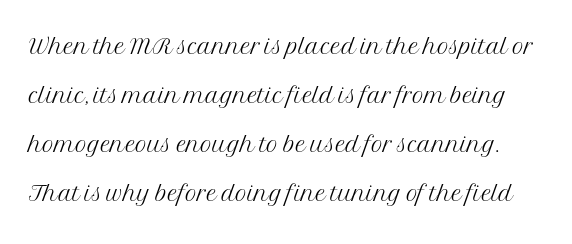
This rendering employs a face with finishing strokes, i.e., a serif. Descender tails drop into unmarked territory. Compared with typical paragraphs, the rows here are spaced about the same. The gaps between neighbouring characters are ordinary and unremarkable.
